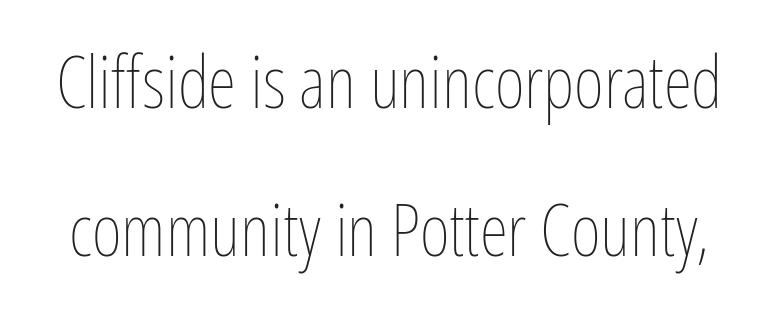
The image shows 73 px thin, condensed type, upright; set loose line spacing (2.03x), normal letter spacing, not underlined; low stroke contrast and a medium x-height.
